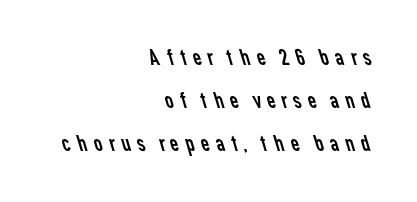
A light-to-regular cut is what we see here. The paragraph shown leans on its right margin. The space beneath each line is pristine and unruled.
